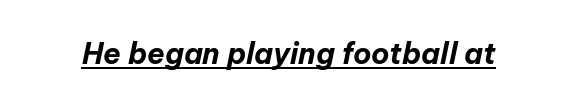
The horizontal fit of the characters is conventional and even. Varying glyph widths throughout — classic text-font behaviour. Strong, thick strokes mark this as bold type. The rendering applies a slant to the glyphs. The typesetter has applied underlining to the passage shown.
